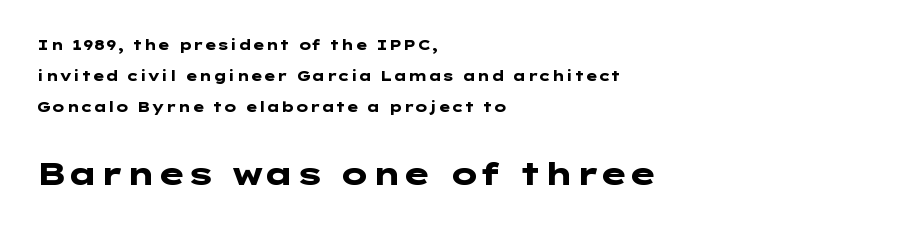
Every stem runs plumb, perpendicular to the baseline. Tracking value appears to be zero — textbook default spacing. This rendering features lettering with no underline. This is heavy type, rendered in bold. If you squint, the bottom block still reads clearly — it's the larger of the two.
